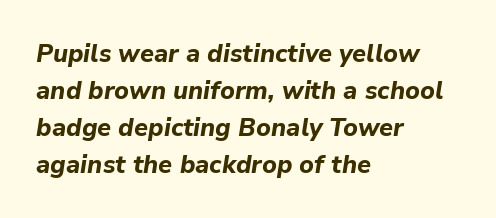
Q: Is the text bold? A: Yes.
Q: Is the text italic (slanted)? A: Yes, it leans right by about 9 degrees.
Q: Is the text underlined? A: No.
Q: How is the paragraph aligned? A: Left-aligned.
Q: Is the spacing between letters normal or unusually wide? A: Normal.
Q: Is the spacing between lines tight, normal or loose? A: Normal.
